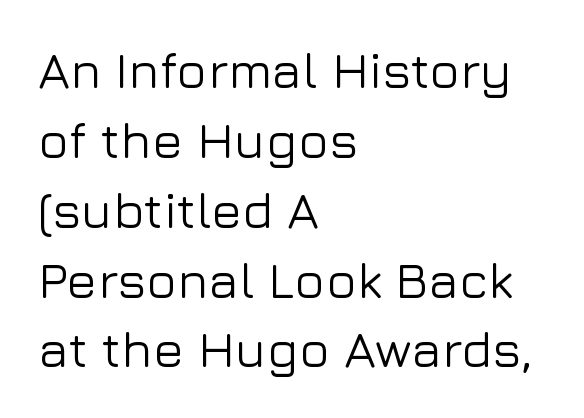
{"serif": "no", "italic": "no", "width": "normal", "stroke_contrast": "low", "x_height": "medium", "monospaced": "no", "underline": "no", "align": "left", "line_spacing": "normal", "line_spacing_ratio": 1.37, "letter_spacing": "normal", "letter_spacing_em": 0.0, "glyph_px": 51}
